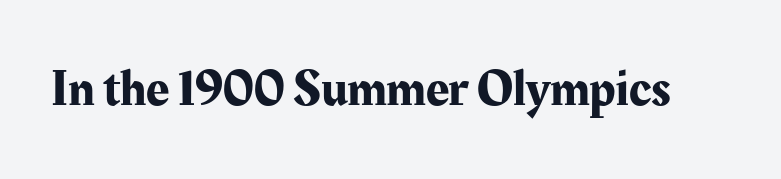
The image shows 51 px serif type, upright; set normal letter spacing, not underlined; medium stroke contrast and a medium x-height.
